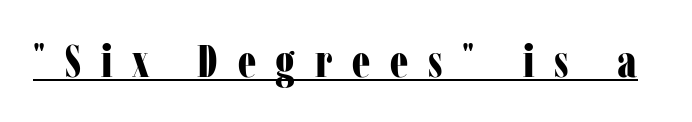
Q: Is the text bold? A: Yes.
Q: Is the text italic (slanted)? A: No, it is upright.
Q: Is the typeface a serif or a sans-serif typeface? A: Serif.
Q: Is the text underlined? A: Yes.
Q: Is the spacing between letters normal or unusually wide? A: Unusually wide.
Q: Width (condensed, normal, or wide)? A: Condensed.
Q: Stroke contrast? A: Low.
Q: x-height? A: Medium.
Q: Monospaced? A: No.
